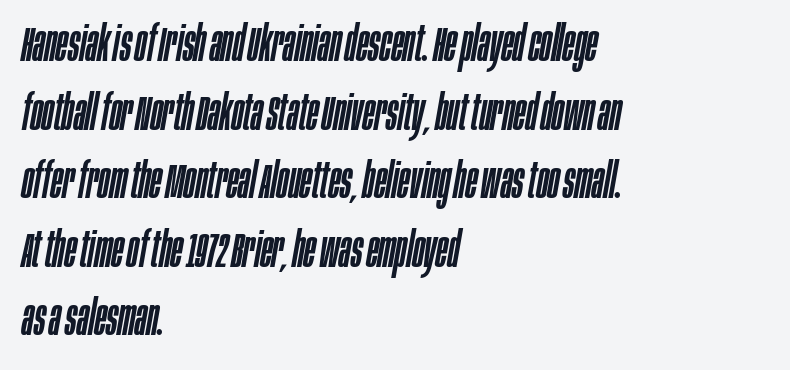
{"italic": "yes", "lean": "right", "slant_degrees": 10, "width": "condensed", "stroke_contrast": "low", "x_height": "large", "monospaced": "no", "underline": "no", "align": "left", "line_spacing": "normal", "line_spacing_ratio": 1.4, "letter_spacing": "normal", "letter_spacing_em": 0.0, "glyph_px": 49}
